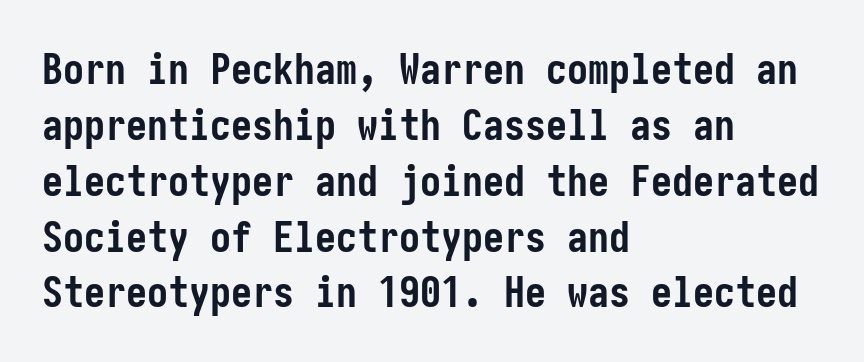
The rows are spaced the way most documents space them. The glyphs are unaccompanied by any horizontal stroke below them. The letters stand upright; this is a roman face. Compared with typical body copy, the letter spacing here is the same. Regarding serifs, this sample does without them. Alignment: flush left.
